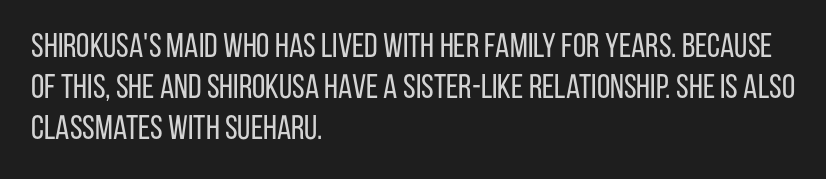
{"serif": "no", "italic": "no", "bold": "no", "weight": "regular", "width": "condensed", "stroke_contrast": "low", "x_height": "large", "monospaced": "no", "underline": "no", "align": "left", "line_spacing_ratio": 1.2, "letter_spacing": "normal", "letter_spacing_em": 0.0, "glyph_px": 34}
